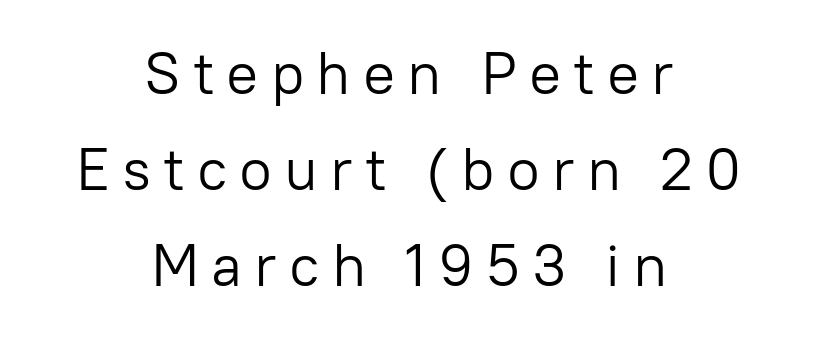
{"serif": "no", "italic": "no", "bold": "no", "weight": "light", "width": "normal", "stroke_contrast": "low", "x_height": "medium", "monospaced": "no", "underline": "no", "align": "center", "line_spacing": "normal", "line_spacing_ratio": 1.6, "letter_spacing": "wide", "letter_spacing_em": 0.2, "glyph_px": 60}
